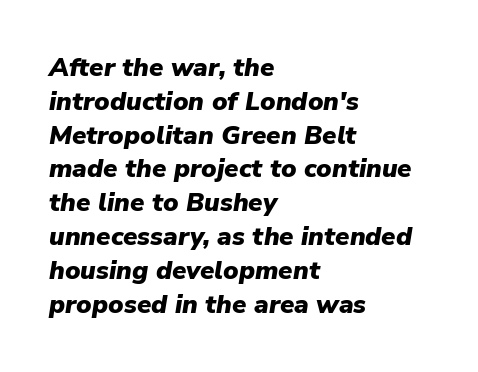
{"italic": "yes", "lean": "right", "slant_degrees": 9, "bold": "yes", "underline": "no", "align": "left", "line_spacing": "normal", "line_spacing_ratio": 1.3, "letter_spacing": "normal", "letter_spacing_em": 0.0, "glyph_px": 26}
